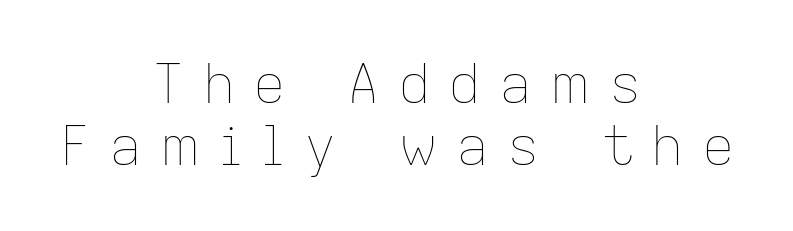
The image shows 54 px thin type, upright; set centered, tight line spacing (1.14x), unusually wide letter spacing (+0.34 em), not underlined; low stroke contrast and a medium x-height.
